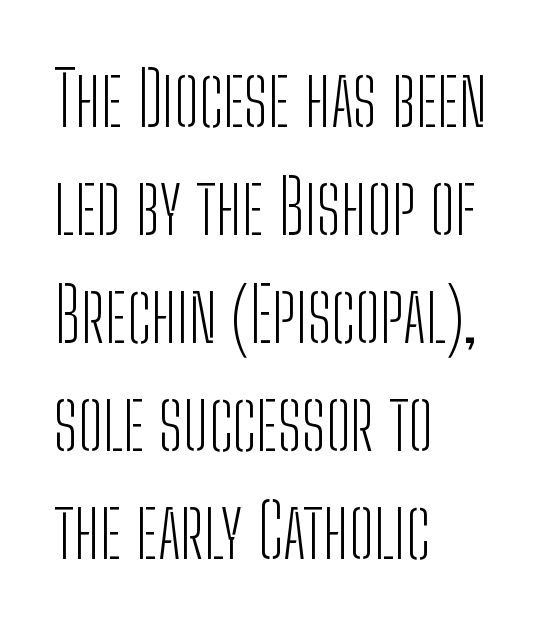
{"serif": "no", "italic": "no", "bold": "no", "weight": "light", "width": "condensed", "stroke_contrast": "low", "x_height": "medium", "monospaced": "no", "underline": "no", "align": "left", "line_spacing": "normal", "line_spacing_ratio": 1.46, "letter_spacing": "normal", "letter_spacing_em": 0.0, "glyph_px": 74}
